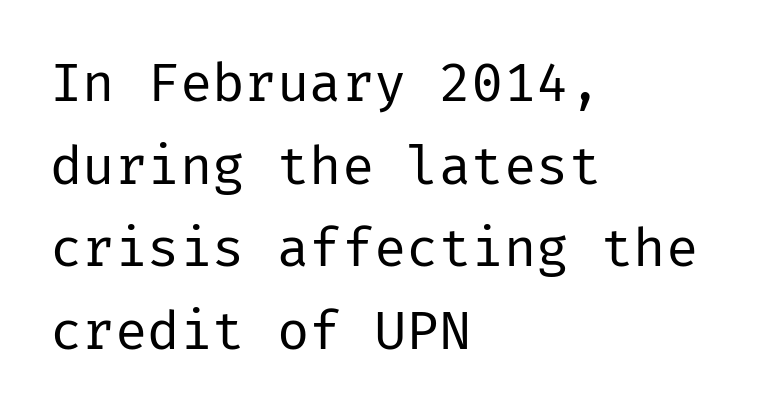
{"serif": "no", "italic": "no", "bold": "no", "weight": "regular", "width": "normal", "stroke_contrast": "low", "x_height": "medium", "underline": "no", "align": "left", "line_spacing": "normal", "line_spacing_ratio": 1.53, "letter_spacing": "normal", "letter_spacing_em": 0.0, "glyph_px": 54}
